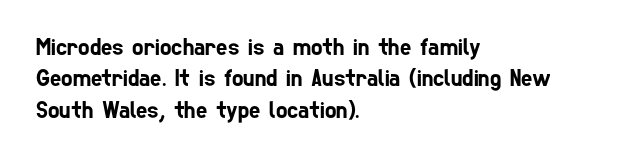
The image shows 24 px text type; set left-aligned, normal line spacing (1.31x), normal letter spacing, not underlined.
